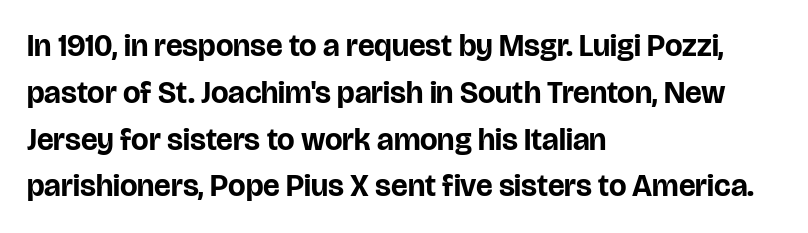
The image shows 31 px bold sans-serif type, upright; set left-aligned, normal line spacing (1.51x), normal letter spacing, not underlined; low stroke contrast and a large x-height.
